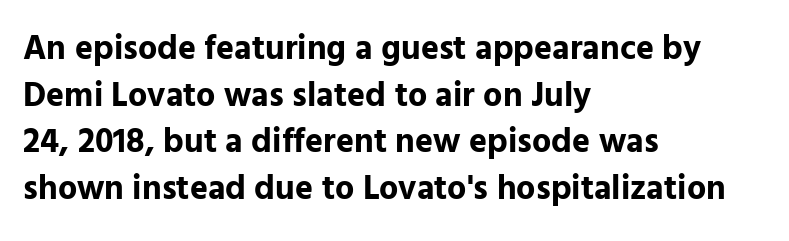
Q: Is the text bold? A: Yes.
Q: Is the text italic (slanted)? A: No, it is upright.
Q: Is the typeface a serif or a sans-serif typeface? A: Sans-serif.
Q: Is the text underlined? A: No.
Q: How is the paragraph aligned? A: Left-aligned.
Q: Is the spacing between letters normal or unusually wide? A: Normal.
Q: Is the spacing between lines tight, normal or loose? A: Normal.
Q: Width (condensed, normal, or wide)? A: Normal.
Q: Stroke contrast? A: Low.
Q: x-height? A: Medium.
Q: Monospaced? A: No.
